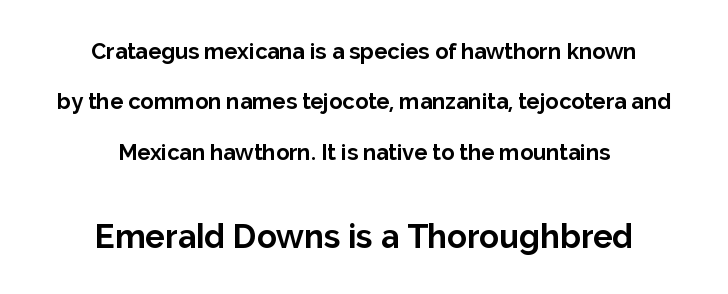
Successive baselines arrive slowly, with a big drop between each. The face used here is proportionally spaced, like ordinary book or web type. The glyphs are unaccompanied by any horizontal stroke below them. Bold? Absolutely — the strokes are thick and heavy. A typesetter would label this face a sans. Italic: no, the glyphs are upright roman.
